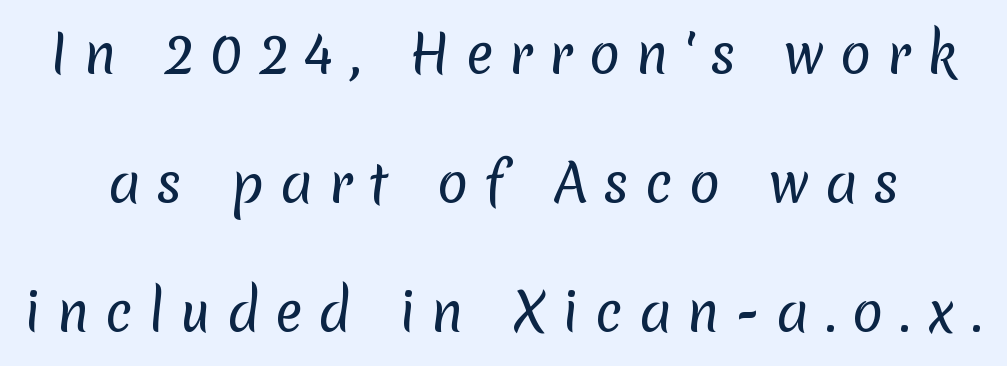
The image shows 52 px regular-weight sans-serif type; set loose line spacing (2.48x), unusually wide letter spacing (+0.3 em), not underlined; low stroke contrast and a medium x-height.
